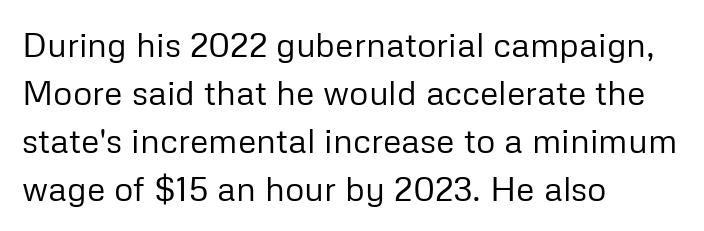
The image shows 34 px regular-weight sans-serif type, upright; set left-aligned, normal line spacing (1.41x), normal letter spacing, not underlined; low stroke contrast and a medium x-height.
